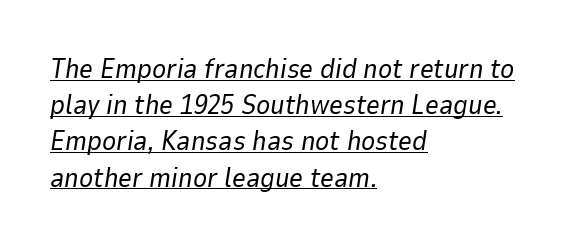
{"italic": "yes", "lean": "right", "slant_degrees": 9, "bold": "no", "underline": "yes", "align": "left", "line_spacing": "normal", "line_spacing_ratio": 1.34, "letter_spacing": "normal", "letter_spacing_em": 0.0, "glyph_px": 27}
